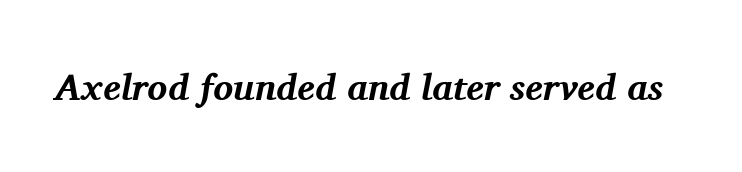
Set as a true bold cut, around the 700 mark. Regarding serifs, this sample has them. Does the lettering tilt? It does — this is italic. The rendering uses natural spacing where letterforms have individual widths. The gap between lines stays unmarked.
